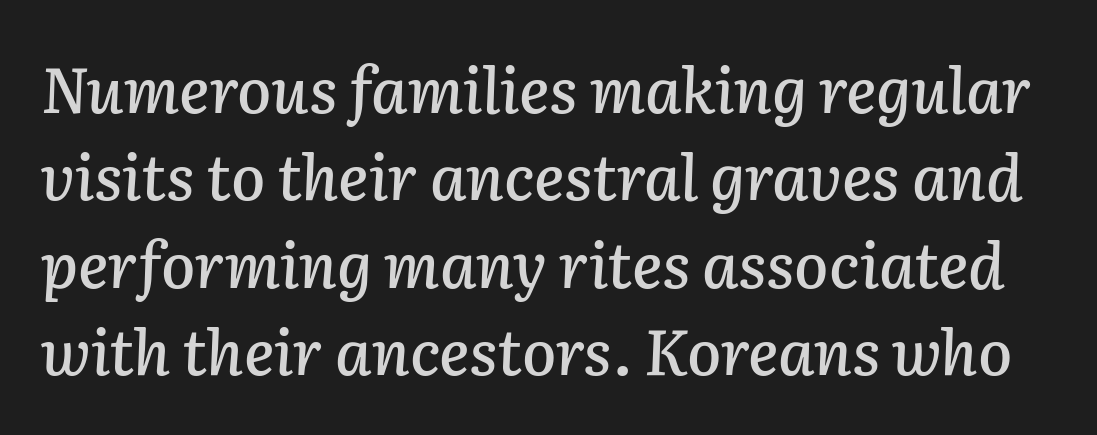
The rendering uses natural spacing where letterforms have individual widths. Characters are canted at an angle relative to the baseline's perpendicular. Tracking value appears to be zero — textbook default spacing. Evenly set lines give the paragraph a standard silhouette.
